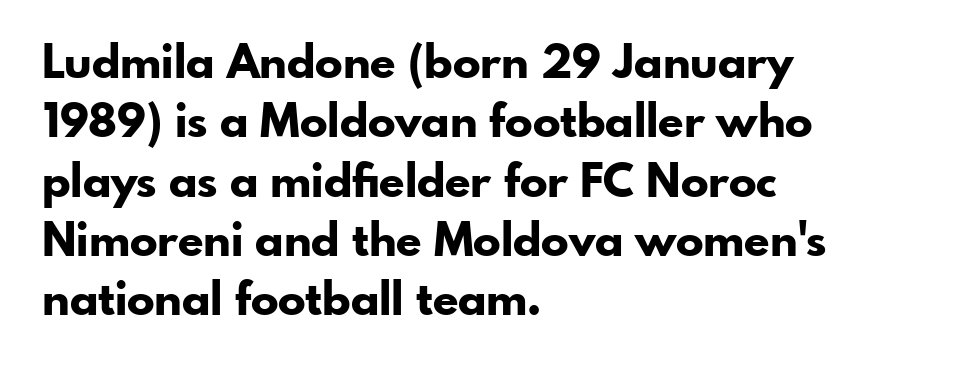
A typesetter would label this face a sans. The rendering anchors every line to the left-hand side. Short note: letters normally spaced. The leading is moderate, giving the passage an even texture. Heft: maximum for text — a bold. The gap between lines stays unmarked.
